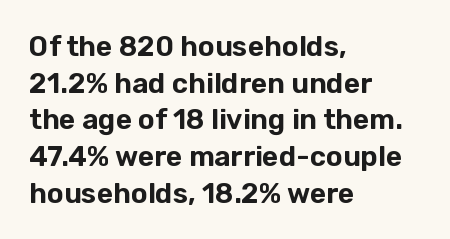
The image shows 28 px sans-serif type, upright; set left-aligned, normal line spacing (1.31x), normal letter spacing, not underlined; low stroke contrast and a medium x-height.
